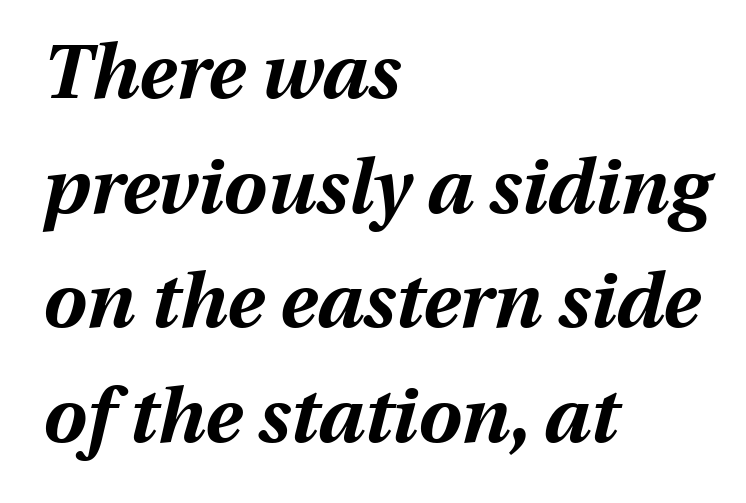
Q: Is the text bold? A: Yes.
Q: Is the text italic (slanted)? A: Yes, it leans right by about 13 degrees.
Q: Is the text underlined? A: No.
Q: How is the paragraph aligned? A: Left-aligned.
Q: Is the spacing between letters normal or unusually wide? A: Normal.
Q: Is the spacing between lines tight, normal or loose? A: Normal.
Q: Width (condensed, normal, or wide)? A: Normal.
Q: Stroke contrast? A: Medium.
Q: x-height? A: Medium.
Q: Monospaced? A: No.
